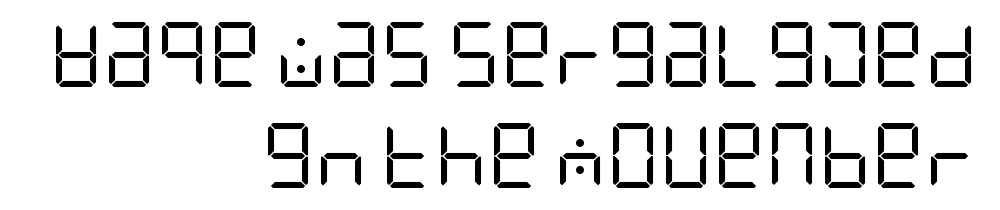
The image shows 65 px regular-weight, condensed sans-serif type, upright; set right-aligned, normal line spacing (1.55x), normal letter spacing, not underlined; low stroke contrast and a large x-height.
